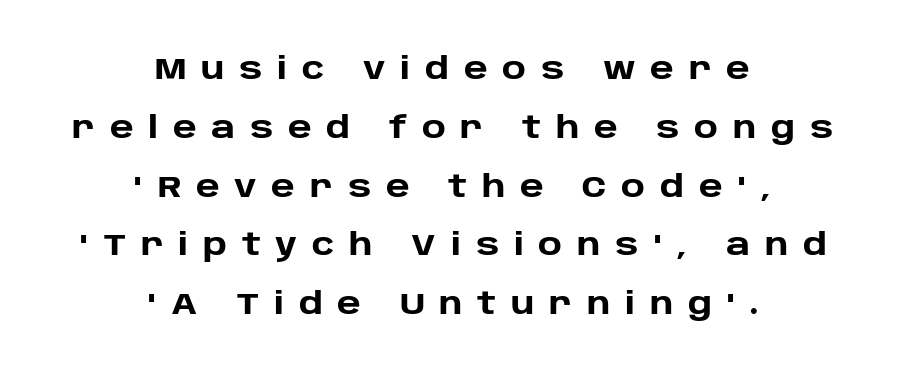
The image shows 30 px heavy sans-serif type, upright; set centered, loose line spacing (1.96x), unusually wide letter spacing (+0.49 em), not underlined; low stroke contrast and a large x-height.
